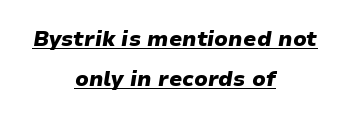
The image shows 21 px bold type, italic (leaning right); set centered, loose line spacing (1.92x), normal letter spacing, underlined.
